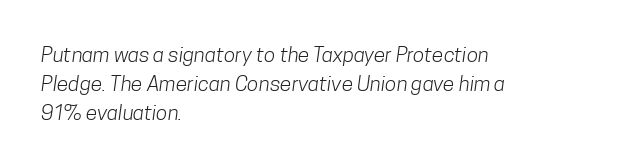
{"bold": "no", "underline": "no", "align": "left", "line_spacing": "normal", "line_spacing_ratio": 1.39, "letter_spacing": "normal", "letter_spacing_em": 0.0, "glyph_px": 21}
